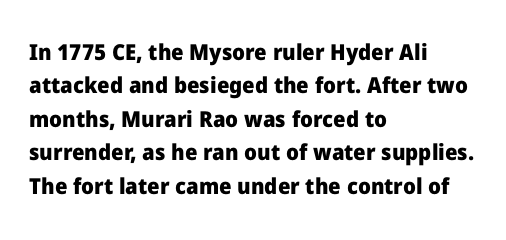
Q: Is the text bold? A: Yes.
Q: Is the text italic (slanted)? A: No, it is upright.
Q: Is the text underlined? A: No.
Q: How is the paragraph aligned? A: Left-aligned.
Q: Is the spacing between letters normal or unusually wide? A: Normal.
Q: Is the spacing between lines tight, normal or loose? A: Normal.
